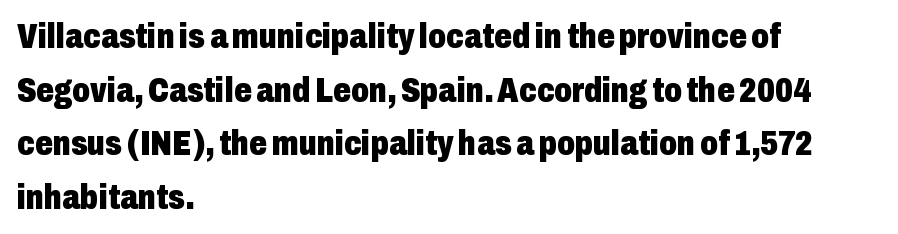
Q: Is the text bold? A: Yes.
Q: Is the text italic (slanted)? A: No, it is upright.
Q: Is the typeface a serif or a sans-serif typeface? A: Sans-serif.
Q: Is the text underlined? A: No.
Q: How is the paragraph aligned? A: Left-aligned.
Q: Is the spacing between letters normal or unusually wide? A: Normal.
Q: Is the spacing between lines tight, normal or loose? A: Normal.
Q: Width (condensed, normal, or wide)? A: Condensed.
Q: Stroke contrast? A: Low.
Q: x-height? A: Medium.
Q: Monospaced? A: No.
